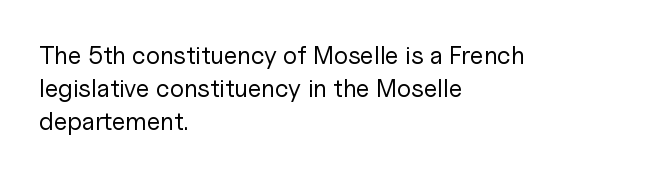
The setting favours the left margin, as ordinary paragraphs usually do. The letters stand upright; this is a roman face. Does the leading feel generous? No, just average. The passage shown has conventional tracking throughout. Each stroke keeps to a modest, everyday thickness or less.
